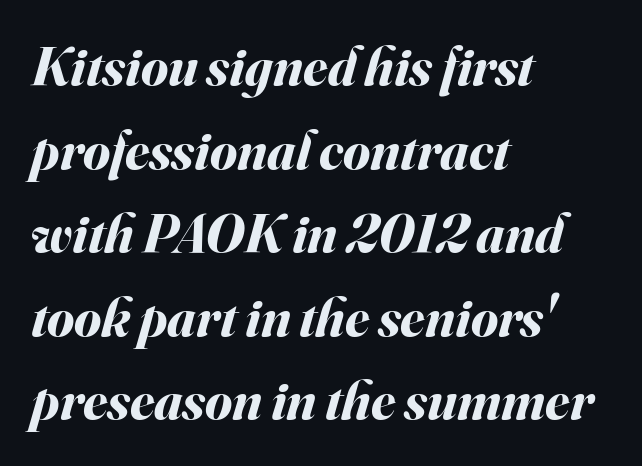
Q: Is the text bold? A: Yes.
Q: Is the text italic (slanted)? A: Yes, it leans right by about 16 degrees.
Q: Is the text underlined? A: No.
Q: How is the paragraph aligned? A: Left-aligned.
Q: Is the spacing between letters normal or unusually wide? A: Normal.
Q: Is the spacing between lines tight, normal or loose? A: Normal.
Q: Width (condensed, normal, or wide)? A: Normal.
Q: Stroke contrast? A: Medium.
Q: x-height? A: Small.
Q: Monospaced? A: No.
